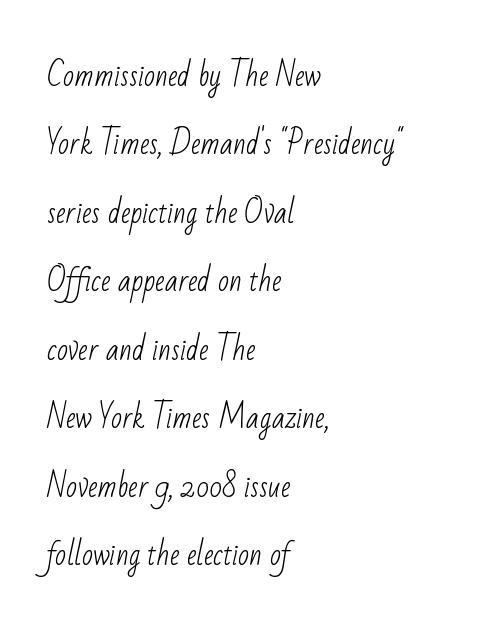
Quick note: interline space is abundant. Note the varied advance widths — an 'i' is clearly narrower than an 'm'. Left-aligned paragraph, ragged on the right. Clear beneath every line of the passage. Observe the absence of serifs on each vertical stroke in this sample. The rendering keeps characters at their native spacing.
